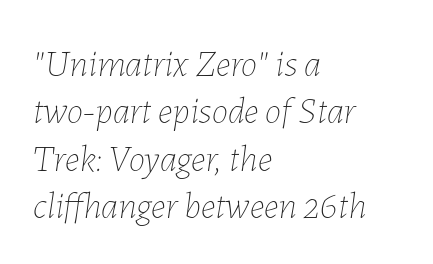
Q: Is the text bold? A: No.
Q: Is the text italic (slanted)? A: Yes, it leans right by about 7 degrees.
Q: Is the text underlined? A: No.
Q: How is the paragraph aligned? A: Left-aligned.
Q: Is the spacing between letters normal or unusually wide? A: Normal.
Q: Is the spacing between lines tight, normal or loose? A: Normal.
Q: Width (condensed, normal, or wide)? A: Normal.
Q: Stroke contrast? A: Low.
Q: x-height? A: Medium.
Q: Monospaced? A: No.
